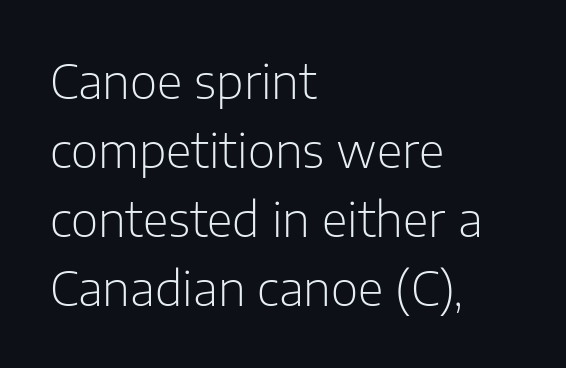
{"serif": "no", "italic": "no", "bold": "no", "weight": "light", "width": "normal", "stroke_contrast": "low", "x_height": "medium", "monospaced": "no", "underline": "no", "align": "left", "line_spacing": "normal", "line_spacing_ratio": 1.47, "letter_spacing": "normal", "letter_spacing_em": 0.0, "glyph_px": 47}
